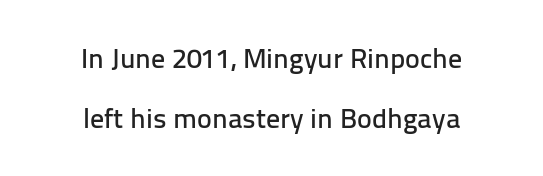
Q: Is the text italic (slanted)? A: No, it is upright.
Q: Is the typeface a serif or a sans-serif typeface? A: Sans-serif.
Q: Is the text underlined? A: No.
Q: How is the paragraph aligned? A: Centered.
Q: Is the spacing between letters normal or unusually wide? A: Normal.
Q: Is the spacing between lines tight, normal or loose? A: Loose.
Q: Width (condensed, normal, or wide)? A: Normal.
Q: Stroke contrast? A: Low.
Q: x-height? A: Medium.
Q: Monospaced? A: No.
